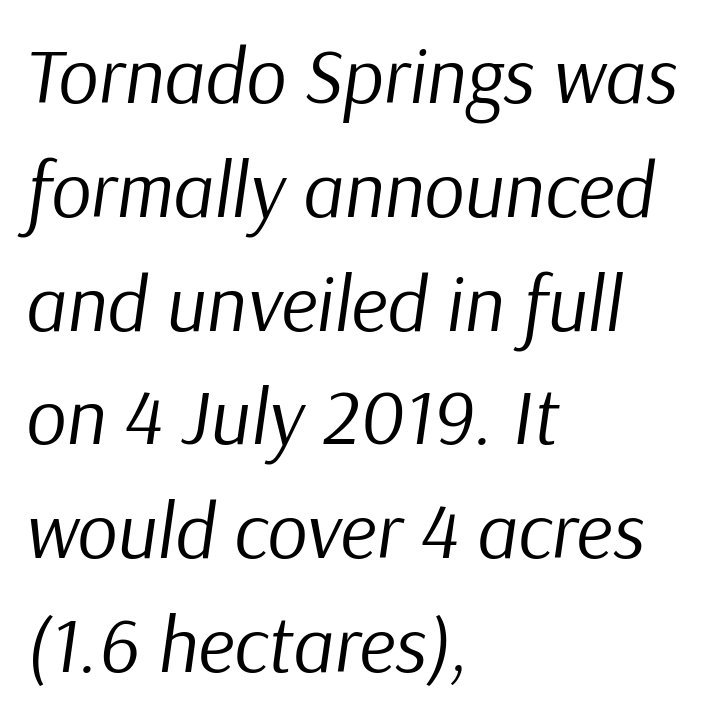
The image shows 79 px regular-weight type, italic (leaning right); set left-aligned, normal line spacing (1.44x), normal letter spacing, not underlined; low stroke contrast and a medium x-height.
